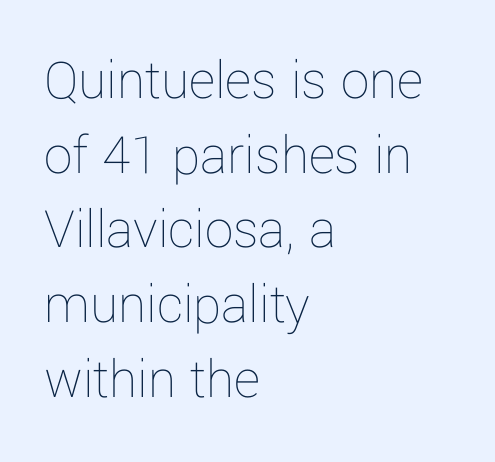
Q: Is the text bold? A: No.
Q: Is the text italic (slanted)? A: No, it is upright.
Q: Is the text underlined? A: No.
Q: How is the paragraph aligned? A: Left-aligned.
Q: Is the spacing between letters normal or unusually wide? A: Normal.
Q: Is the spacing between lines tight, normal or loose? A: Normal.
Q: Width (condensed, normal, or wide)? A: Normal.
Q: Stroke contrast? A: Low.
Q: x-height? A: Medium.
Q: Monospaced? A: No.
